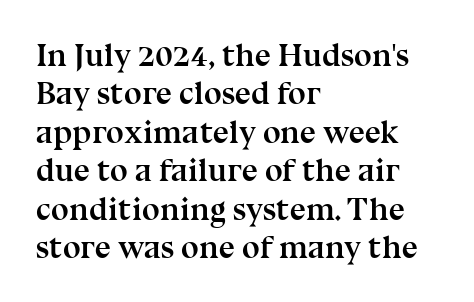
Q: Is the text bold? A: Yes.
Q: Is the text italic (slanted)? A: No, it is upright.
Q: Is the typeface a serif or a sans-serif typeface? A: Serif.
Q: Is the text underlined? A: No.
Q: How is the paragraph aligned? A: Left-aligned.
Q: Is the spacing between letters normal or unusually wide? A: Normal.
Q: Width (condensed, normal, or wide)? A: Normal.
Q: Stroke contrast? A: Medium.
Q: x-height? A: Medium.
Q: Monospaced? A: No.
